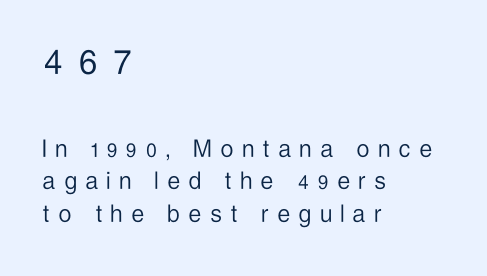
The face used here is proportionally spaced, like ordinary book or web type. Grotesque or geometric, the face here clearly has no serifs. Is the type heavy? It reads as light-to-regular instead. Is the letter spacing exaggerated? Yes — the characters are pushed far apart. Italic: no, the glyphs are upright roman.
